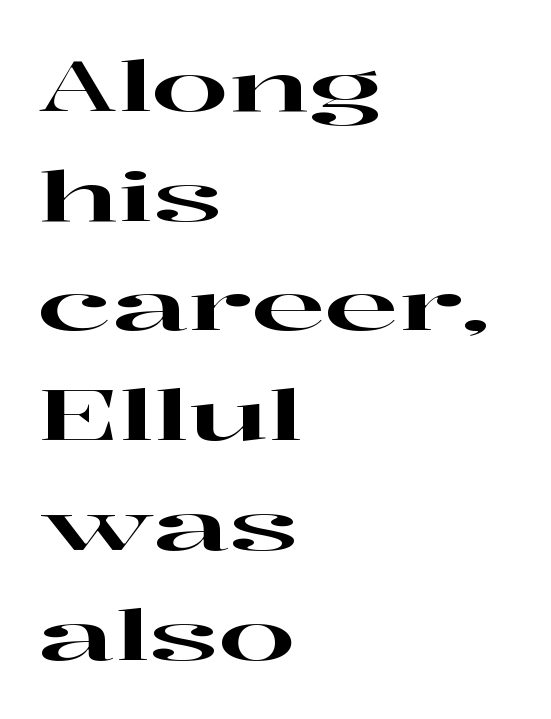
The image shows 69 px wide serif type, upright; set left-aligned, normal line spacing (1.59x), normal letter spacing, not underlined; high stroke contrast and a medium x-height.
